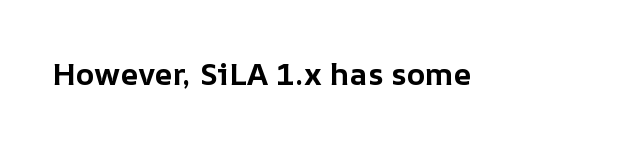
{"italic": "no", "bold": "yes", "weight": "bold", "width": "normal", "stroke_contrast": "low", "x_height": "medium", "monospaced": "no", "underline": "no", "letter_spacing": "normal", "letter_spacing_em": 0.0, "glyph_px": 31}
